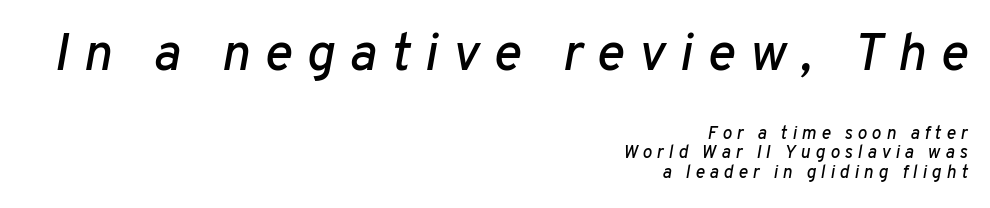
The image shows 53 px text type, italic (leaning right); set right-aligned, tight line spacing (1.08x), unusually wide letter spacing (+0.27 em), not underlined; the first (top) block is 2.94x larger; low stroke contrast and a medium x-height.
